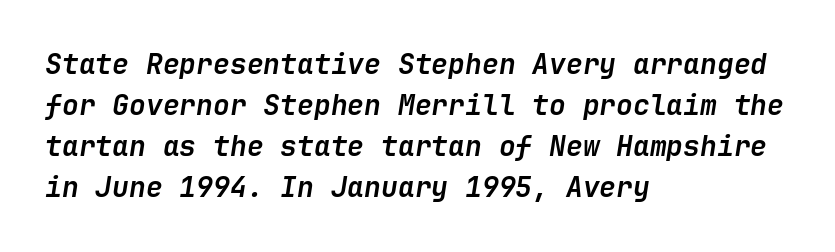
The image shows 28 px semibold type, italic (leaning right); set left-aligned, normal line spacing (1.47x), normal letter spacing, not underlined; low stroke contrast and a medium x-height.
